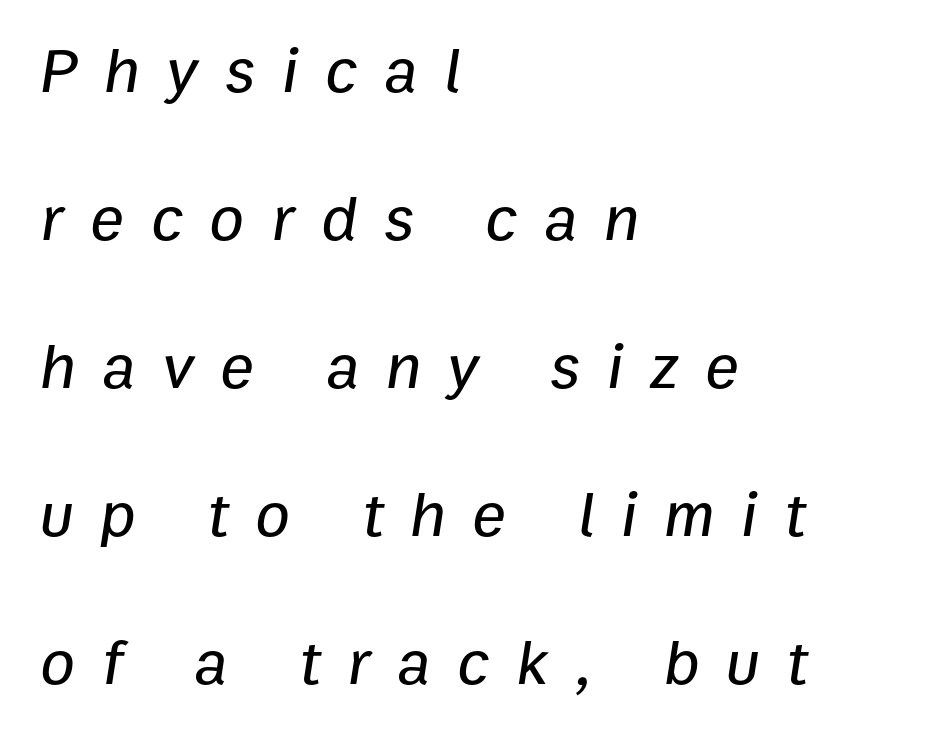
A typesetter would call this proportional, since set widths differ per character. A typesetter would mark this as italic. Here the glyphs are tracked loosely, breaking word shapes into spaced letters. No word sits above an underline. The lines are quadded left.
